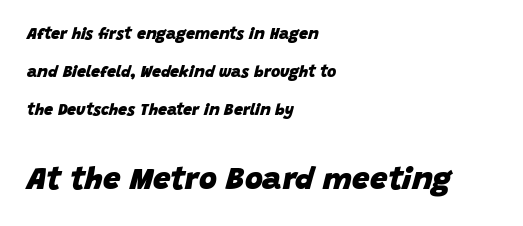
{"italic": "yes", "lean": "right", "slant_degrees": 15, "bold": "yes", "weight": "heavy", "width": "normal", "stroke_contrast": "low", "x_height": "large", "monospaced": "no", "underline": "no", "align": "left", "line_spacing": "loose", "line_spacing_ratio": 2.38, "letter_spacing": "normal", "letter_spacing_em": 0.0, "larger_block": "second", "size_ratio": 1.94, "glyph_px": 31}
